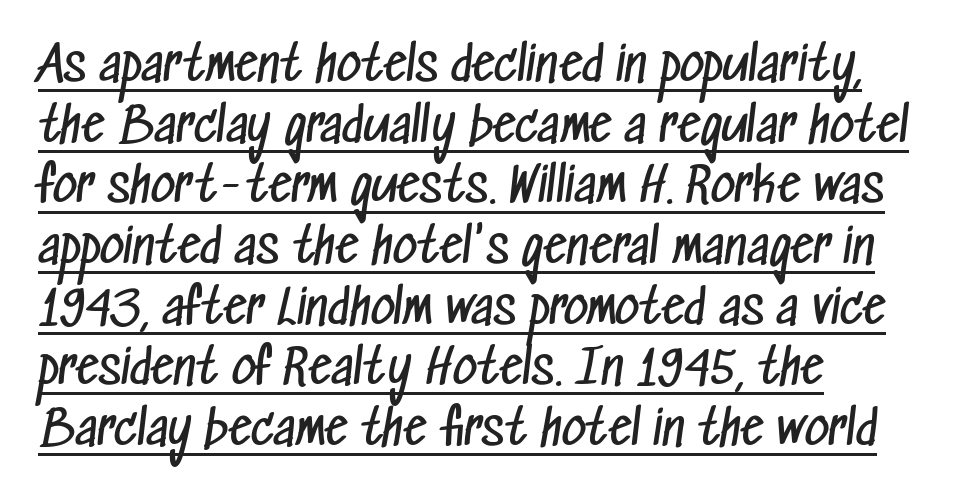
These lines are composed in type without serifs. You can see a thin bar hugging the bottom of the glyphs. These glyphs show unthickened strokes, regular width or finer. Vertical spacing — default. A typesetter would call this zero additional tracking.
